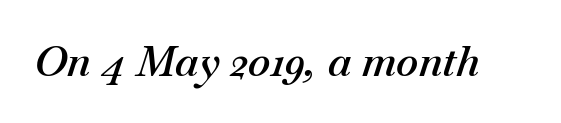
In terms of weight, the rendering is demibold, just under bold. Honestly, there is no underline to notice here at all. The tracking reads as untouched default to a designer's eye. Proportional: the letters do not fall into vertical columns. The font's italic variant was chosen for this text.
